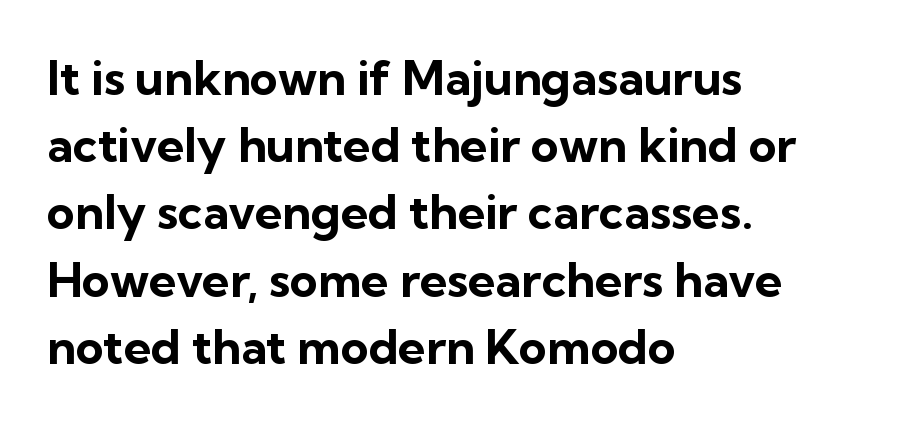
Do the characters align in a grid? No, the font is proportional. Spacing between characters is what you'd get straight out of the box. Strong, thick strokes mark this as bold type. Vertically, the passage feels balanced, rows spaced as you'd expect. Check where the strokes stop: nothing finishes them off — pure sans.
